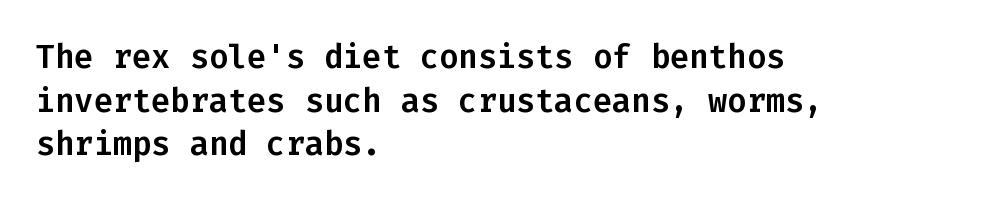
The image shows 32 px sans-serif type, upright, monospaced; set left-aligned, normal line spacing (1.36x), normal letter spacing, not underlined; low stroke contrast and a medium x-height.
